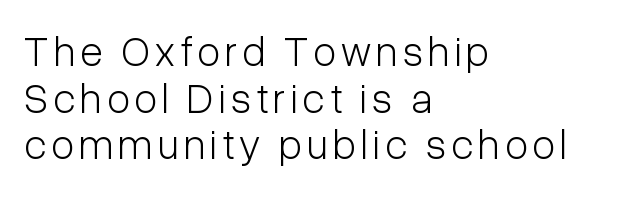
Q: Is the text bold? A: No.
Q: Is the text italic (slanted)? A: No, it is upright.
Q: Is the typeface a serif or a sans-serif typeface? A: Sans-serif.
Q: Is the text underlined? A: No.
Q: How is the paragraph aligned? A: Left-aligned.
Q: Is the spacing between lines tight, normal or loose? A: Tight.
Q: Width (condensed, normal, or wide)? A: Condensed.
Q: Stroke contrast? A: Low.
Q: x-height? A: Medium.
Q: Monospaced? A: No.
